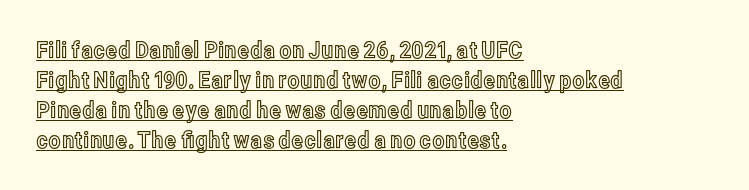
Every word sits above its own underline. Designer's note — italics off, roman on. The tracking reads as untouched default to a designer's eye. Line spacing here is normal.
